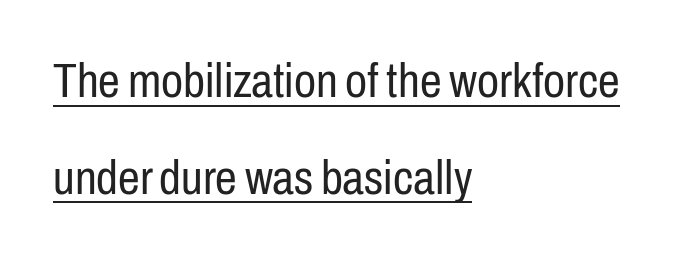
The image shows 49 px regular-weight, condensed sans-serif type, upright; set left-aligned, loose line spacing (1.97x), normal letter spacing, underlined; low stroke contrast and a medium x-height.
